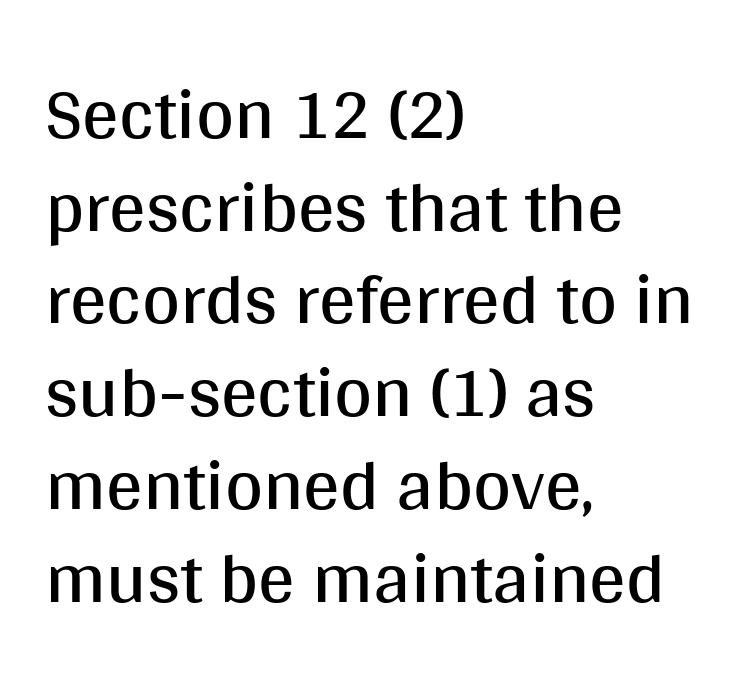
The image shows 73 px regular-weight sans-serif type, upright; set left-aligned, normal line spacing (1.27x), normal letter spacing, not underlined; medium stroke contrast and a large x-height.
